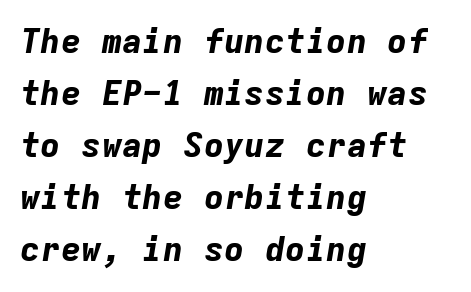
Designer's note — italics engaged. The gaps between neighbouring characters are ordinary and unremarkable. Every row of glyphs begins at an identical x-position on the left. Has an underline been added? It has not. The lines sit at an ordinary, default distance from one another. Caption: bold face, heavy strokes.
